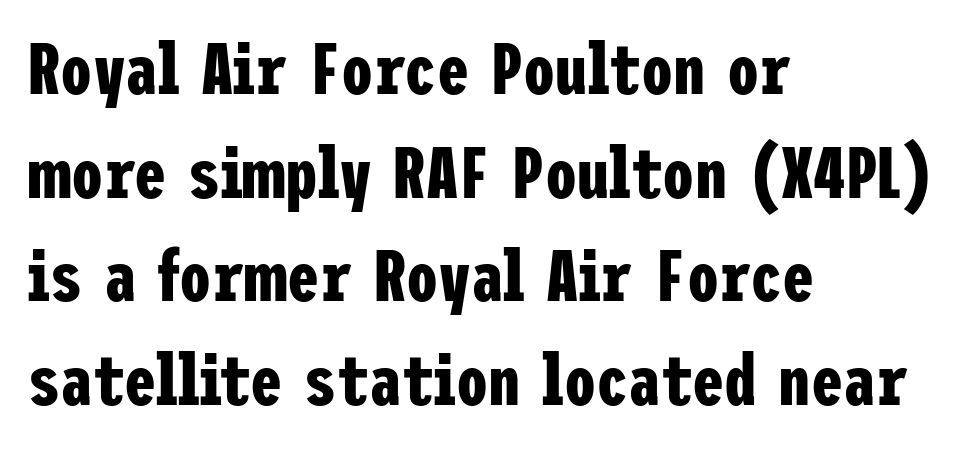
The image shows 72 px bold, condensed sans-serif type, upright; set left-aligned, normal line spacing (1.44x), normal letter spacing, not underlined; low stroke contrast and a medium x-height.
